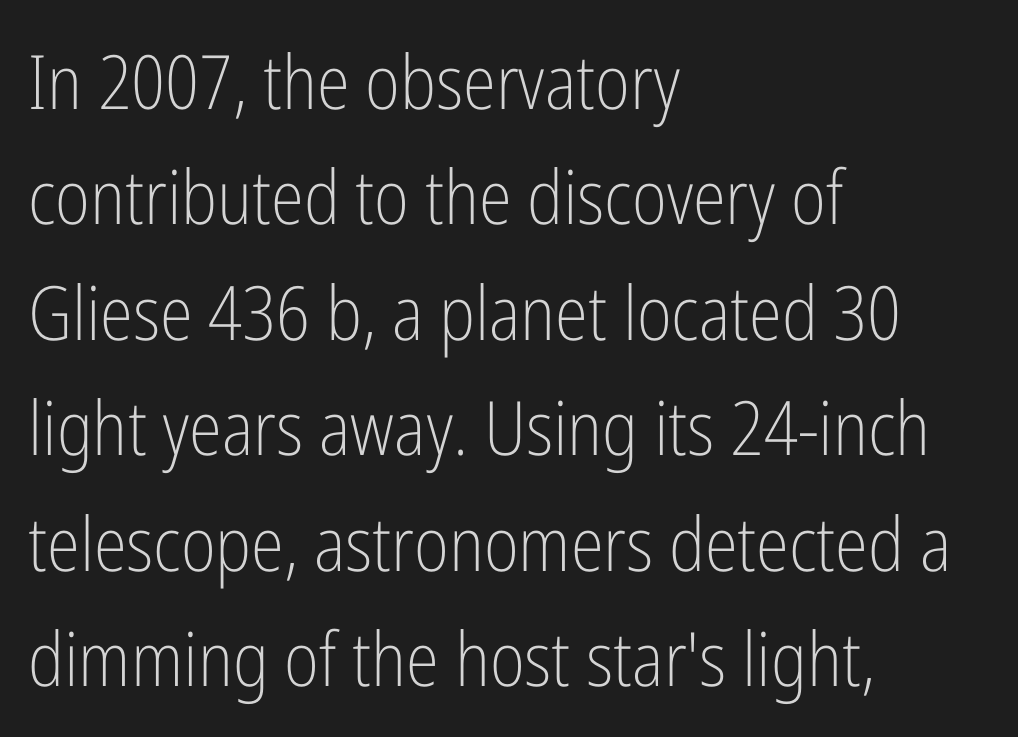
The leading is moderate, giving the passage an even texture. Rendered with straight, roman letterforms. Nothing sits at the stroke ends, so this counts as sans-serif. Observe the ordinary spacing: letters are neighbours, not strangers. This sample has the flowing, uneven cadence of proportional lettering.
